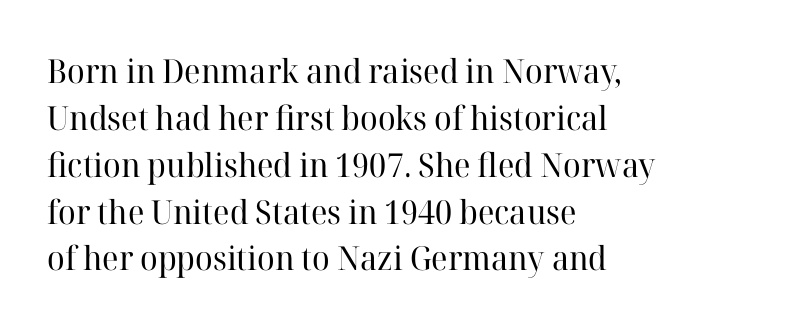
The gap between lines stays unmarked. This rendering employs a face with finishing strokes, i.e., a serif. If you drew a ruler down the left edge, every line would touch it. The block of text has a typical density, with ordinary space between rows. Between one letter and the next there's only the usual sliver of space.
